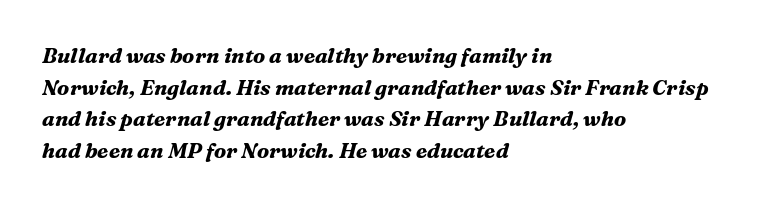
{"italic": "yes", "lean": "right", "slant_degrees": 16, "bold": "yes", "underline": "no", "align": "left", "line_spacing": "normal", "line_spacing_ratio": 1.51, "letter_spacing": "normal", "letter_spacing_em": 0.0, "glyph_px": 21}
